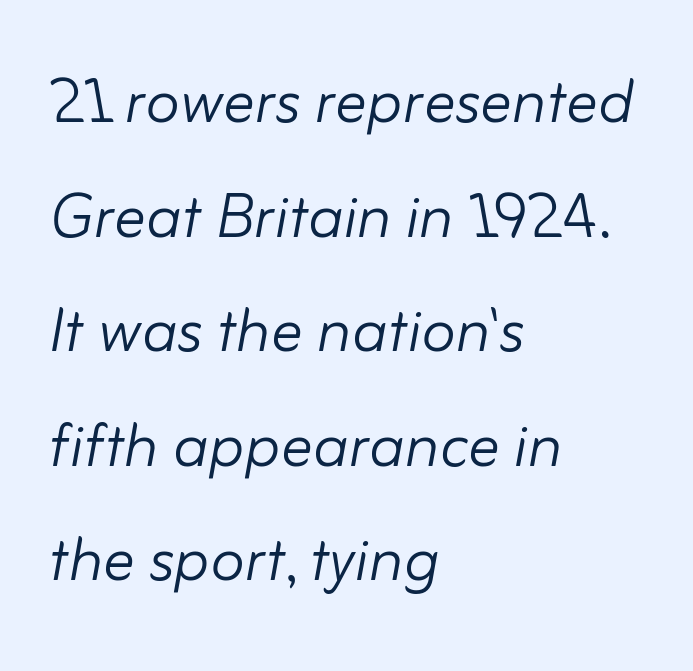
The image shows 79 px light type, italic (leaning right); set left-aligned, normal line spacing (1.45x), normal letter spacing, not underlined; low stroke contrast and a small x-height.
